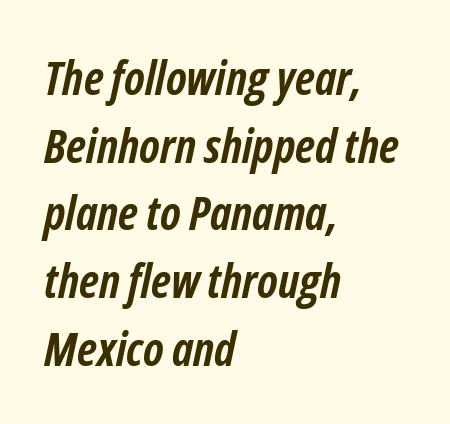
The image shows 47 px semibold, condensed type, italic (leaning right); set left-aligned, normal line spacing (1.44x), normal letter spacing, not underlined; low stroke contrast and a medium x-height.
